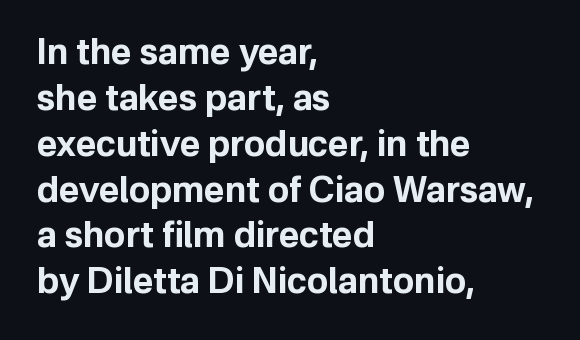
The image shows 35 px bold sans-serif type, upright; set left-aligned, normal line spacing (1.31x), normal letter spacing, not underlined; low stroke contrast and a medium x-height.
